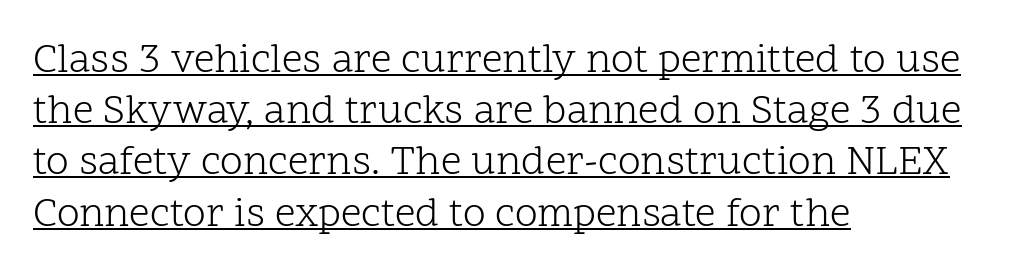
Q: Is the text bold? A: No.
Q: Is the text italic (slanted)? A: No, it is upright.
Q: Is the typeface a serif or a sans-serif typeface? A: Serif.
Q: Is the text underlined? A: Yes.
Q: How is the paragraph aligned? A: Left-aligned.
Q: Is the spacing between letters normal or unusually wide? A: Normal.
Q: Is the spacing between lines tight, normal or loose? A: Normal.
Q: Width (condensed, normal, or wide)? A: Normal.
Q: Stroke contrast? A: Low.
Q: x-height? A: Medium.
Q: Monospaced? A: No.
